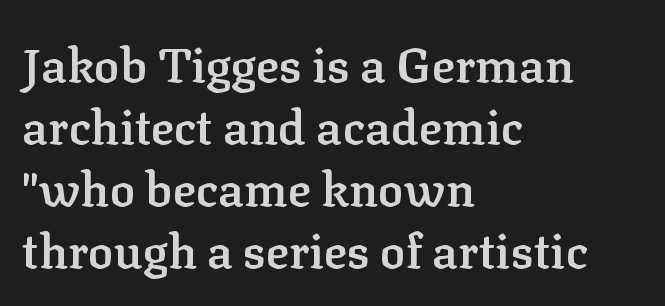
The image shows 48 px semibold serif type, upright; set left-aligned, normal line spacing (1.29x), normal letter spacing, not underlined; low stroke contrast and a medium x-height.
